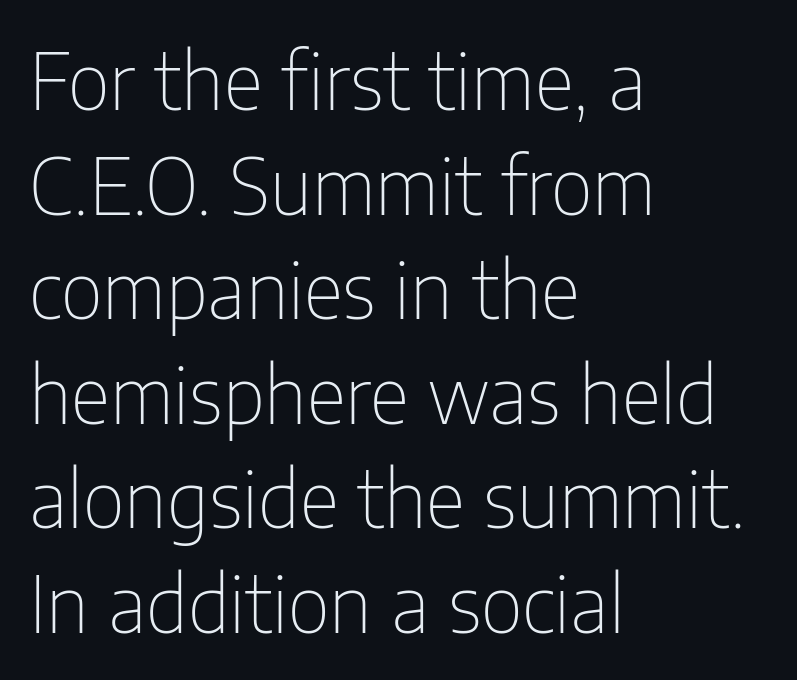
Q: Is the text bold? A: No.
Q: Is the text italic (slanted)? A: No, it is upright.
Q: Is the typeface a serif or a sans-serif typeface? A: Sans-serif.
Q: Is the text underlined? A: No.
Q: How is the paragraph aligned? A: Left-aligned.
Q: Is the spacing between letters normal or unusually wide? A: Normal.
Q: Is the spacing between lines tight, normal or loose? A: Normal.
Q: Width (condensed, normal, or wide)? A: Condensed.
Q: Stroke contrast? A: Low.
Q: x-height? A: Medium.
Q: Monospaced? A: No.
